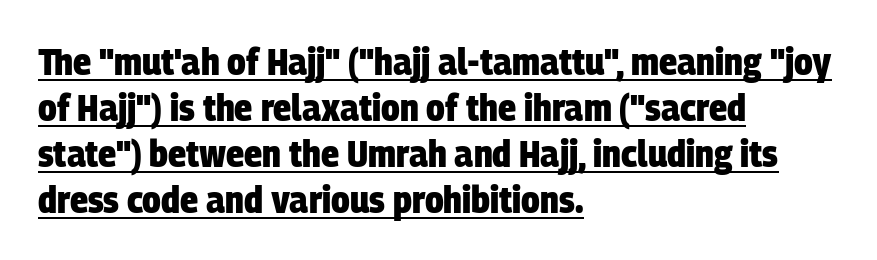
The image shows 38 px heavy, condensed sans-serif type; set left-aligned, line spacing 1.21x, normal letter spacing, underlined; low stroke contrast and a large x-height.
